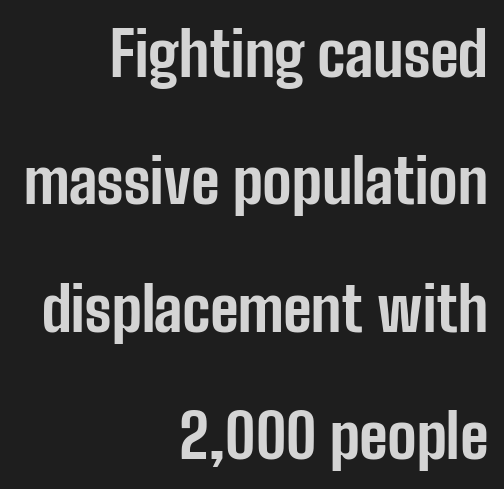
The image shows 61 px bold, condensed sans-serif type, upright; set right-aligned, loose line spacing (2.09x), normal letter spacing, not underlined; low stroke contrast and a medium x-height.
